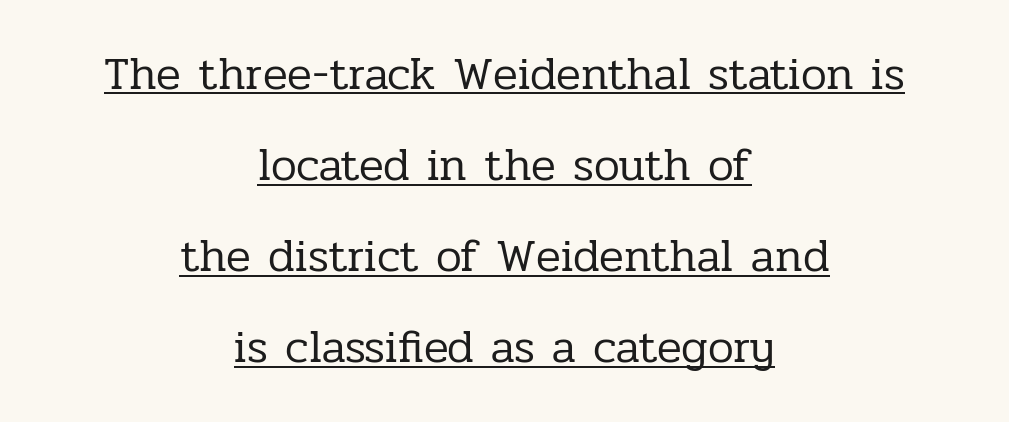
Q: Is the text bold? A: No.
Q: Is the text italic (slanted)? A: No, it is upright.
Q: Is the typeface a serif or a sans-serif typeface? A: Serif.
Q: Is the text underlined? A: Yes.
Q: How is the paragraph aligned? A: Centered.
Q: Is the spacing between letters normal or unusually wide? A: Normal.
Q: Is the spacing between lines tight, normal or loose? A: Loose.
Q: Width (condensed, normal, or wide)? A: Normal.
Q: Stroke contrast? A: Low.
Q: x-height? A: Medium.
Q: Monospaced? A: No.
